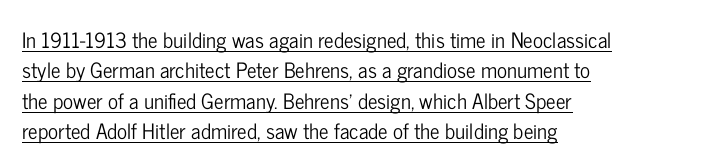
Q: Is the text italic (slanted)? A: No, it is upright.
Q: Is the text underlined? A: Yes.
Q: How is the paragraph aligned? A: Left-aligned.
Q: Is the spacing between letters normal or unusually wide? A: Normal.
Q: Is the spacing between lines tight, normal or loose? A: Normal.
